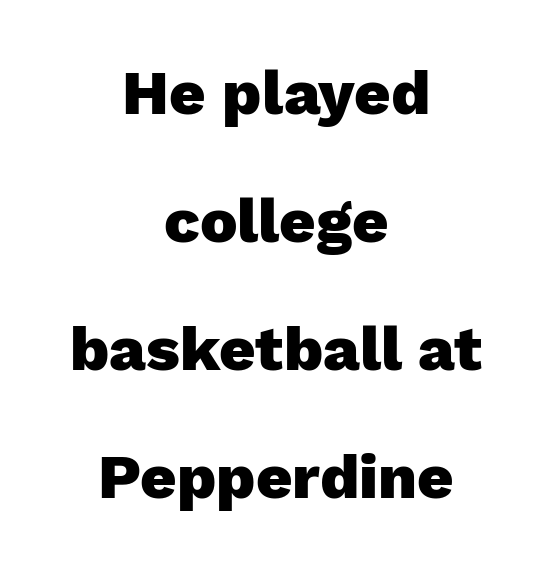
The image shows 63 px heavy sans-serif type, upright; set centered, loose line spacing (2.03x), normal letter spacing, not underlined; low stroke contrast and a medium x-height.
